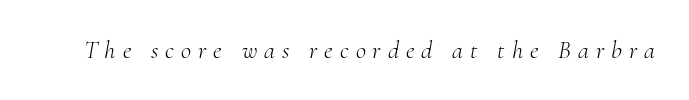
These lines have a slow, spaced-out rhythm from letter to letter. Check under the words: just untouched page. The glyphs look as if they've been sheared to an angle. Unbolded letterforms with no extra heft.
